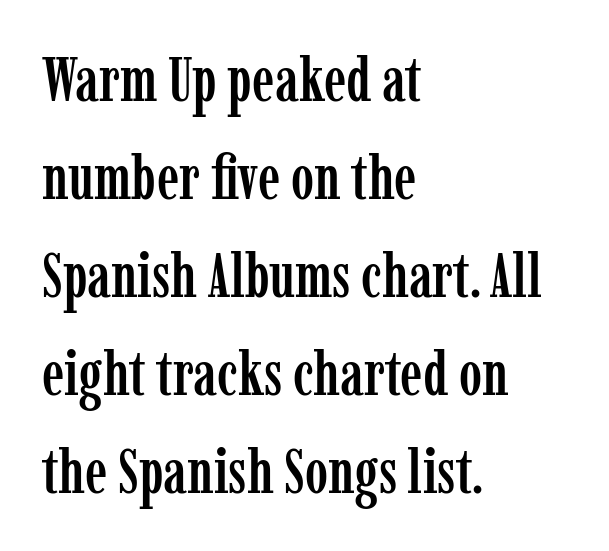
Q: Is the text italic (slanted)? A: No, it is upright.
Q: Is the typeface a serif or a sans-serif typeface? A: Serif.
Q: Is the text underlined? A: No.
Q: How is the paragraph aligned? A: Left-aligned.
Q: Is the spacing between letters normal or unusually wide? A: Normal.
Q: Is the spacing between lines tight, normal or loose? A: Normal.
Q: Width (condensed, normal, or wide)? A: Condensed.
Q: Stroke contrast? A: Low.
Q: x-height? A: Medium.
Q: Monospaced? A: No.
